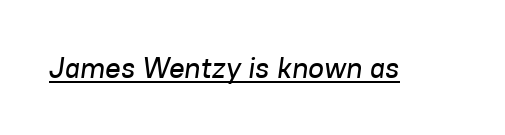
The specimen reads as italic at a glance. Varying glyph widths throughout — classic text-font behaviour. Here the glyphs are tracked normally, forming tight word shapes. The rendering uses the underline text-decoration.
